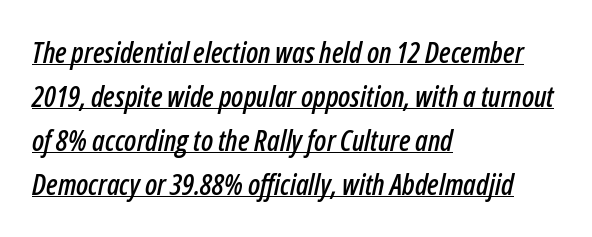
The letters advance in unequal steps, a hallmark of proportional type. Italic? Definitely — the glyphs are oblique. The gaps between neighbouring characters are ordinary and unremarkable. The paragraph has a hard left edge and a soft right edge. Baseline-to-baseline distance is the conventional proportion of letter height. Beneath each row of characters lies a ruled line.
